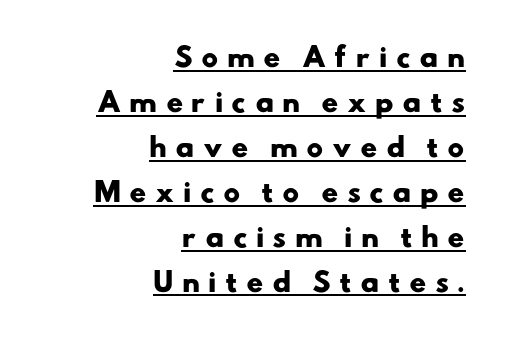
The image shows 26 px bold type; set right-aligned, line spacing 1.73x, unusually wide letter spacing (+0.32 em), underlined.
